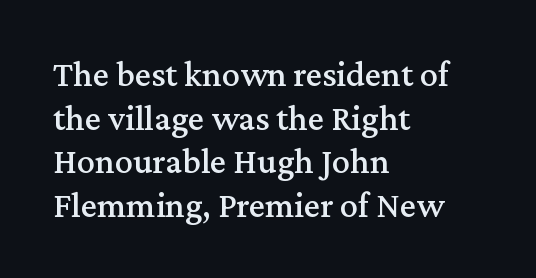
Nope, not italic — everything's standing straight. Each word holds together tightly as a unit, with standard inter-letter gaps. Does the copy run flush right? No — it runs flush left. Varying glyph widths throughout — classic text-font behaviour.
